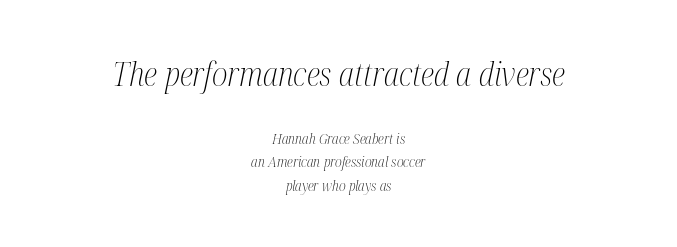
Layout note: lines centered. Slanted lettering throughout. The type is set solid horizontally, with unmodified tracking. The font is comparable to plain body text, perhaps lighter.
